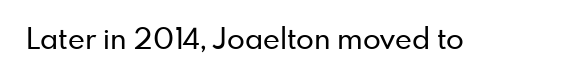
The gap between lines stays unmarked. Each letter's strokes conclude bluntly, with no projecting serifs. The horizontal fit of the characters is conventional and even. Character widths vary here, with narrow letters taking less room than wide ones. When letters stand straight like this, we call the style roman or upright.
